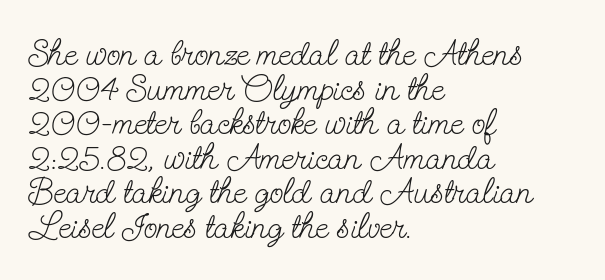
{"serif": "yes", "bold": "no", "weight": "light", "width": "condensed", "stroke_contrast": "low", "x_height": "small", "monospaced": "no", "underline": "no", "align": "left", "line_spacing": "tight", "line_spacing_ratio": 0.96, "letter_spacing": "normal", "letter_spacing_em": 0.0, "glyph_px": 36}
